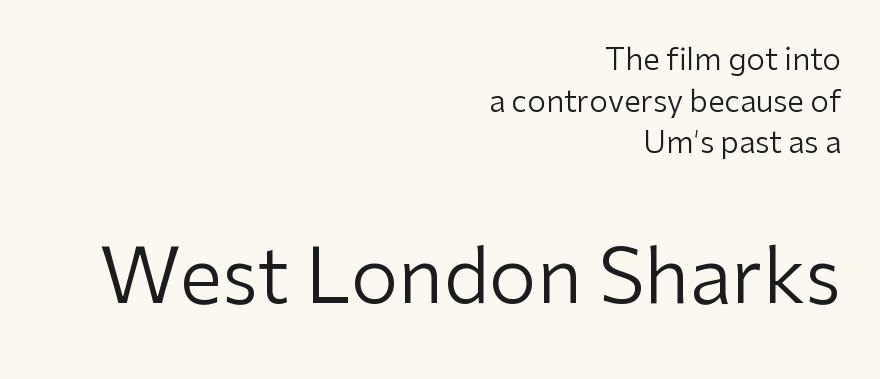
The type is set solid horizontally, with unmodified tracking. No italicization has been applied; the sample stays upright. Vertical spacing — default. Stems and bowls with no extra thickness — not bold. You could not count columns in this text — the font is proportionally spaced. Classification — sans serif.
